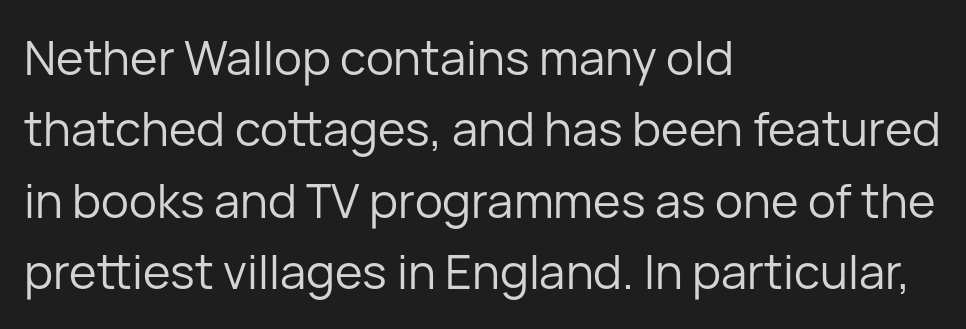
{"serif": "no", "italic": "no", "bold": "no", "weight": "regular", "width": "normal", "stroke_contrast": "low", "x_height": "medium", "monospaced": "no", "underline": "no", "align": "left", "line_spacing": "normal", "line_spacing_ratio": 1.52, "letter_spacing": "normal", "letter_spacing_em": 0.0, "glyph_px": 47}
